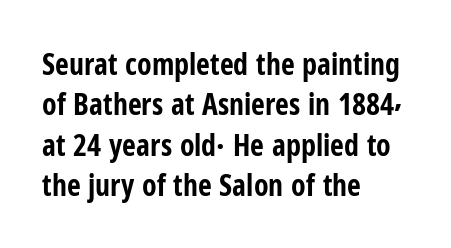
The image shows 30 px bold, condensed sans-serif type, upright; set left-aligned, normal line spacing (1.35x), normal letter spacing, not underlined; low stroke contrast and a medium x-height.
